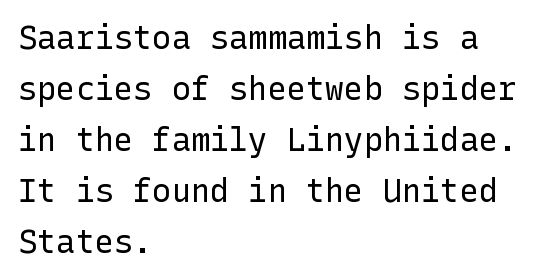
Q: Is the text bold? A: No.
Q: Is the text italic (slanted)? A: No, it is upright.
Q: Is the typeface a serif or a sans-serif typeface? A: Sans-serif.
Q: Is the text underlined? A: No.
Q: How is the paragraph aligned? A: Left-aligned.
Q: Is the spacing between letters normal or unusually wide? A: Normal.
Q: Is the spacing between lines tight, normal or loose? A: Normal.
Q: Width (condensed, normal, or wide)? A: Normal.
Q: Stroke contrast? A: Low.
Q: x-height? A: Medium.
